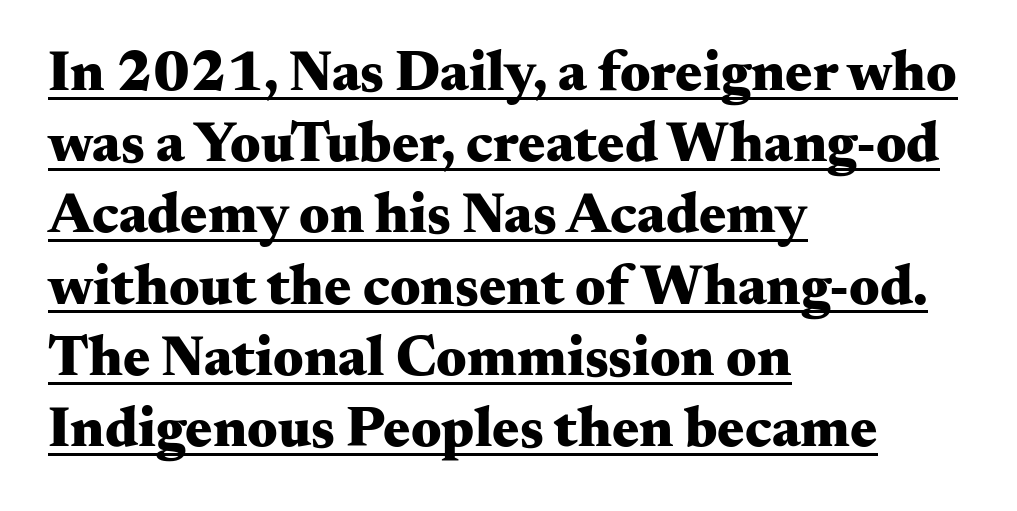
The image shows 57 px heavy, wide serif type, upright; set left-aligned, normal line spacing (1.25x), normal letter spacing, underlined; medium stroke contrast and a small x-height.
